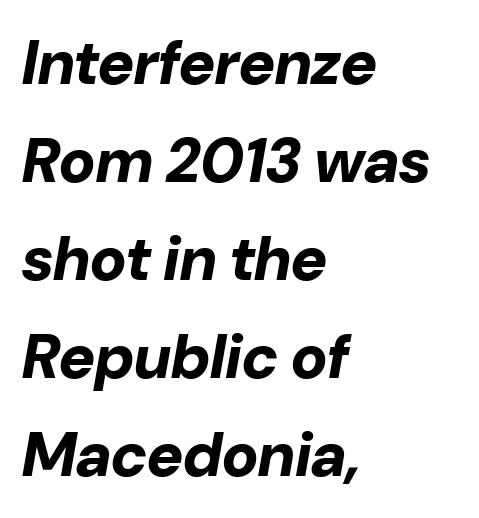
Q: Is the text bold? A: Yes.
Q: Is the text italic (slanted)? A: Yes, it leans right by about 10 degrees.
Q: Is the text underlined? A: No.
Q: How is the paragraph aligned? A: Left-aligned.
Q: Is the spacing between letters normal or unusually wide? A: Normal.
Q: Is the spacing between lines tight, normal or loose? A: Normal.
Q: Width (condensed, normal, or wide)? A: Normal.
Q: Stroke contrast? A: Low.
Q: x-height? A: Medium.
Q: Monospaced? A: No.
